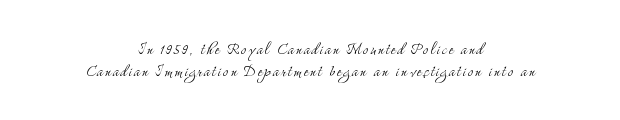
The image shows 20 px text type; set centered, tight line spacing (1.09x), not underlined.
